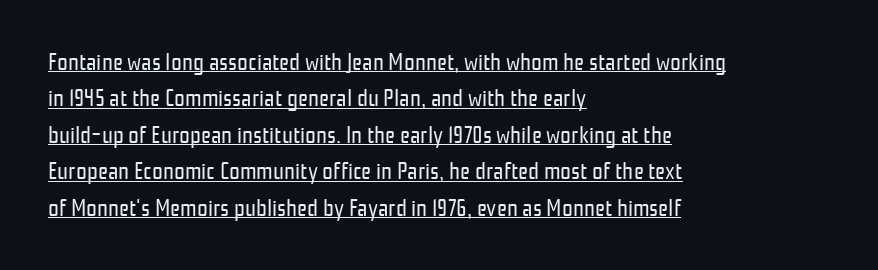
Is the stroke heavy? The answer is a plain regular-or-lighter. If you drew a line through each stem, it would be perfectly vertical. Vertical spacing — default. A classic flush-left, rag-right setting is used for this passage.
